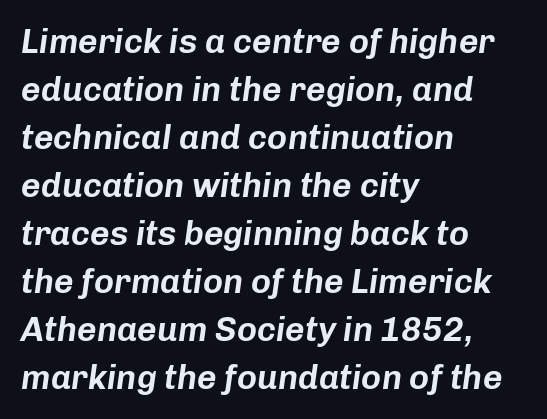
Q: Is the text italic (slanted)? A: Yes, it leans right by about 8 degrees.
Q: Is the text underlined? A: No.
Q: How is the paragraph aligned? A: Left-aligned.
Q: Is the spacing between letters normal or unusually wide? A: Normal.
Q: Is the spacing between lines tight, normal or loose? A: Normal.
Q: Width (condensed, normal, or wide)? A: Normal.
Q: Stroke contrast? A: Low.
Q: x-height? A: Medium.
Q: Monospaced? A: No.
